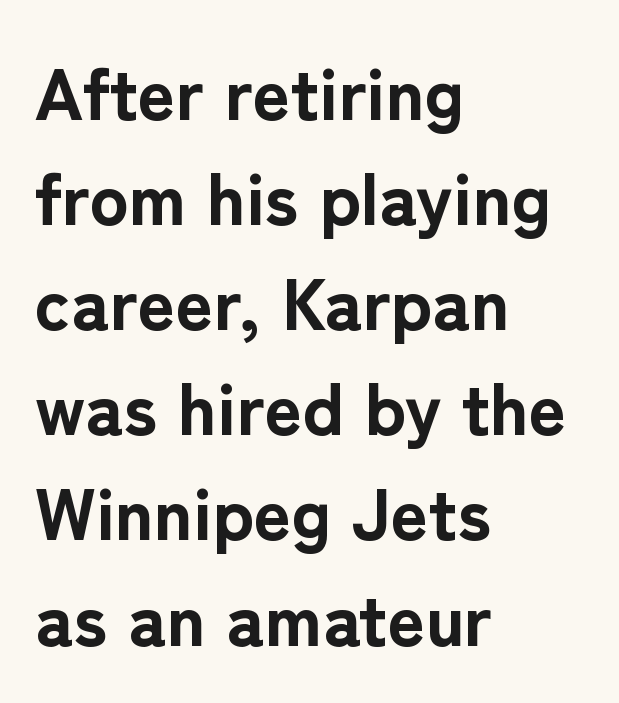
The image shows 73 px bold sans-serif type, upright; set left-aligned, normal line spacing (1.44x), normal letter spacing, not underlined; low stroke contrast and a medium x-height.
